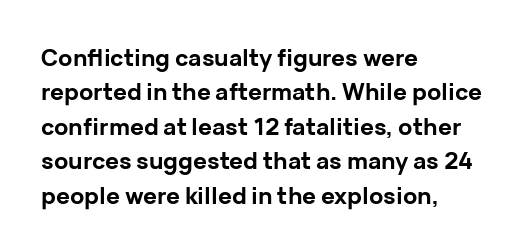
{"italic": "no", "bold": "yes", "underline": "no", "align": "left", "line_spacing": "normal", "line_spacing_ratio": 1.5, "letter_spacing": "normal", "letter_spacing_em": 0.0, "glyph_px": 23}
